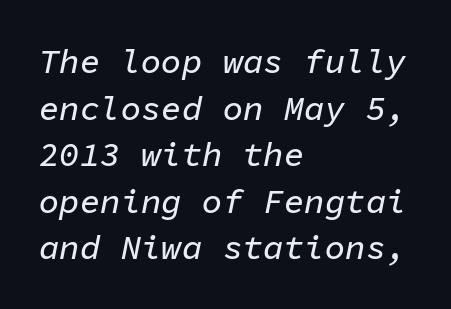
Q: Is the text italic (slanted)? A: Yes, it leans right by about 11 degrees.
Q: Is the text underlined? A: No.
Q: How is the paragraph aligned? A: Left-aligned.
Q: Is the spacing between letters normal or unusually wide? A: Normal.
Q: Is the spacing between lines tight, normal or loose? A: Normal.
Q: Width (condensed, normal, or wide)? A: Normal.
Q: Stroke contrast? A: Low.
Q: x-height? A: Medium.
Q: Monospaced? A: Yes.
